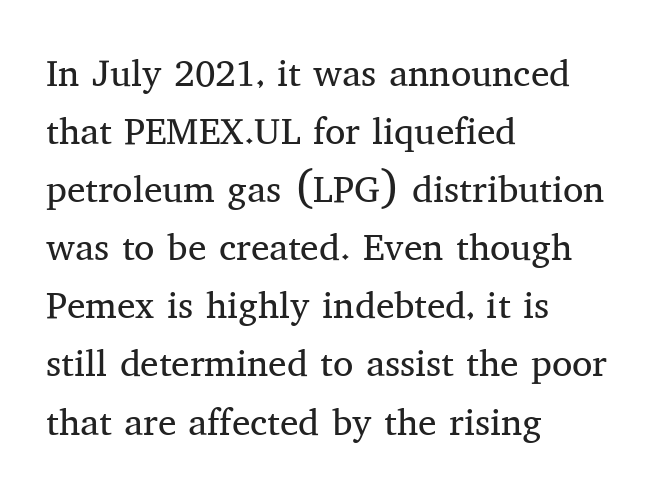
{"serif": "yes", "italic": "no", "bold": "no", "weight": "regular", "width": "normal", "stroke_contrast": "medium", "x_height": "medium", "monospaced": "no", "underline": "no", "align": "left", "line_spacing": "normal", "line_spacing_ratio": 1.57, "letter_spacing": "normal", "letter_spacing_em": 0.0, "glyph_px": 37}
